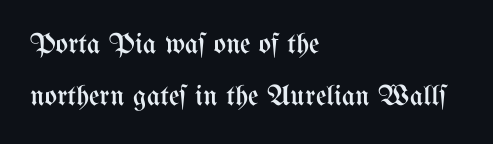
Inter-character spacing is left at the font's built-in metrics. The setting favours the left margin, as ordinary paragraphs usually do. The lettering holds an erect, upright posture throughout. Is the type heavy? It reads as light-to-regular instead. Varying glyph widths throughout — classic text-font behaviour. A clean baseline with only descenders dipping below it.
